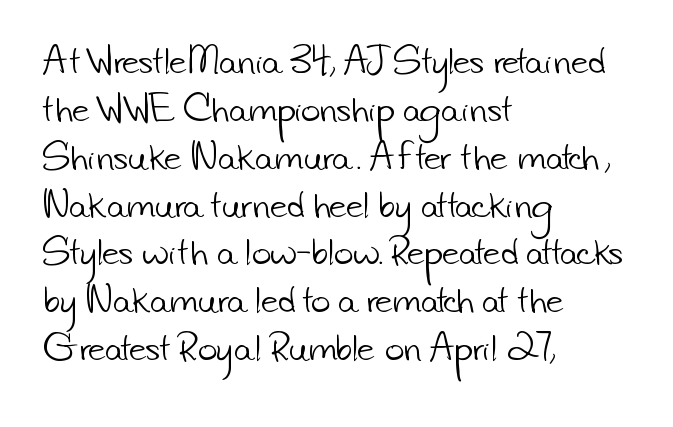
The image shows 33 px light sans-serif type; set left-aligned, normal line spacing (1.45x), normal letter spacing, not underlined; low stroke contrast and a small x-height.
